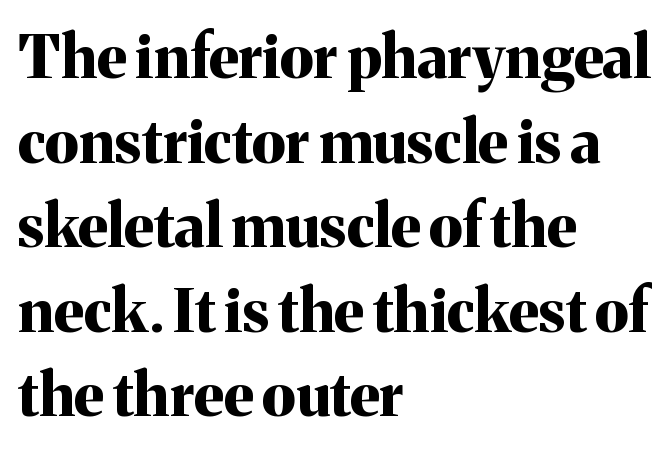
The image shows 60 px bold serif type, upright; set left-aligned, normal line spacing (1.41x), normal letter spacing, not underlined; medium stroke contrast and a medium x-height.
